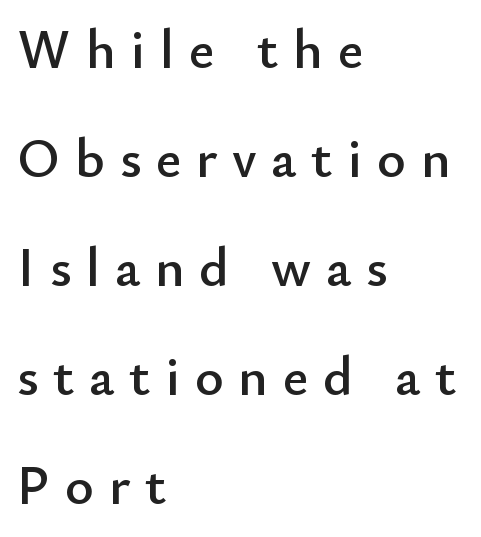
Q: Is the text italic (slanted)? A: No, it is upright.
Q: Is the typeface a serif or a sans-serif typeface? A: Sans-serif.
Q: Is the text underlined? A: No.
Q: How is the paragraph aligned? A: Left-aligned.
Q: Is the spacing between letters normal or unusually wide? A: Unusually wide.
Q: Is the spacing between lines tight, normal or loose? A: Loose.
Q: Width (condensed, normal, or wide)? A: Normal.
Q: Stroke contrast? A: Low.
Q: x-height? A: Small.
Q: Monospaced? A: No.
